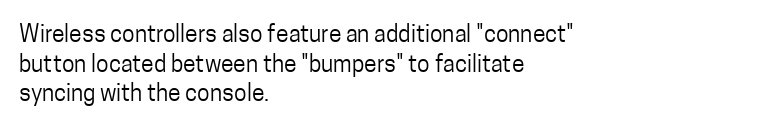
{"italic": "no", "bold": "no", "underline": "no", "align": "left", "line_spacing": "normal", "line_spacing_ratio": 1.29, "letter_spacing": "normal", "letter_spacing_em": 0.0, "glyph_px": 23}
